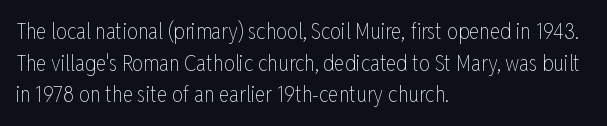
The image shows 22 px text type, upright; set left-aligned, normal line spacing (1.44x), normal letter spacing, not underlined.
